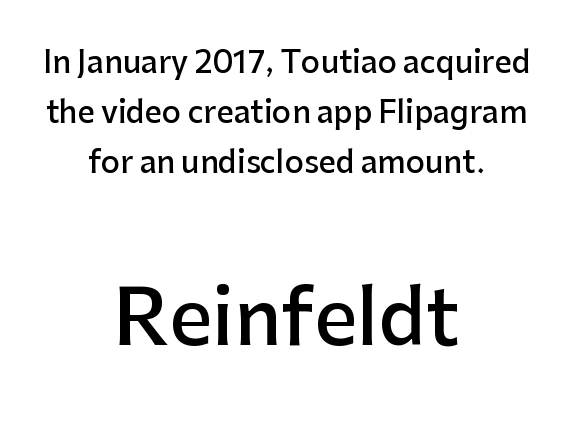
Q: Is the text bold? A: Semi-bold.
Q: Is the text italic (slanted)? A: No, it is upright.
Q: Is the typeface a serif or a sans-serif typeface? A: Sans-serif.
Q: Is the text underlined? A: No.
Q: How is the paragraph aligned? A: Centered.
Q: Is the spacing between letters normal or unusually wide? A: Normal.
Q: Is the spacing between lines tight, normal or loose? A: Normal.
Q: Which block of text is set in a larger size, the first (top) or the second (bottom)? A: The second (bottom) one.
Q: Width (condensed, normal, or wide)? A: Normal.
Q: Stroke contrast? A: Low.
Q: x-height? A: Medium.
Q: Monospaced? A: No.
